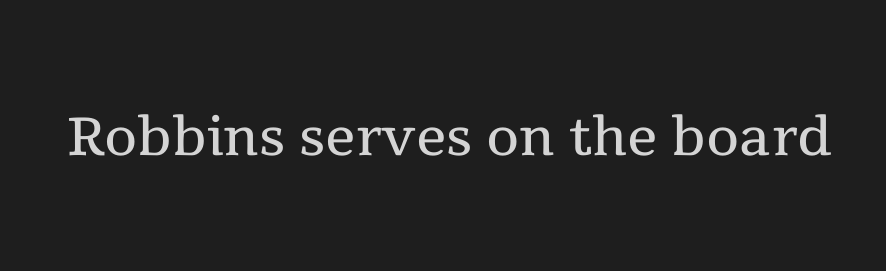
The image shows 76 px regular-weight serif type, upright; set normal letter spacing, not underlined; a medium x-height.
